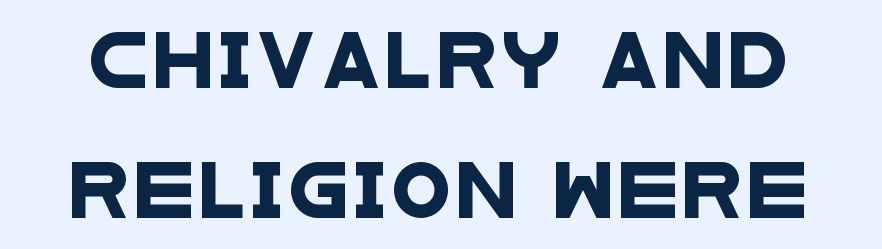
These lines are rendered in a variable-pitch font. One glance says open: line gaps are wider than usual. Letters rest on an invisible, unmarked baseline. The text was rendered using a sans face with plain stroke endings.
